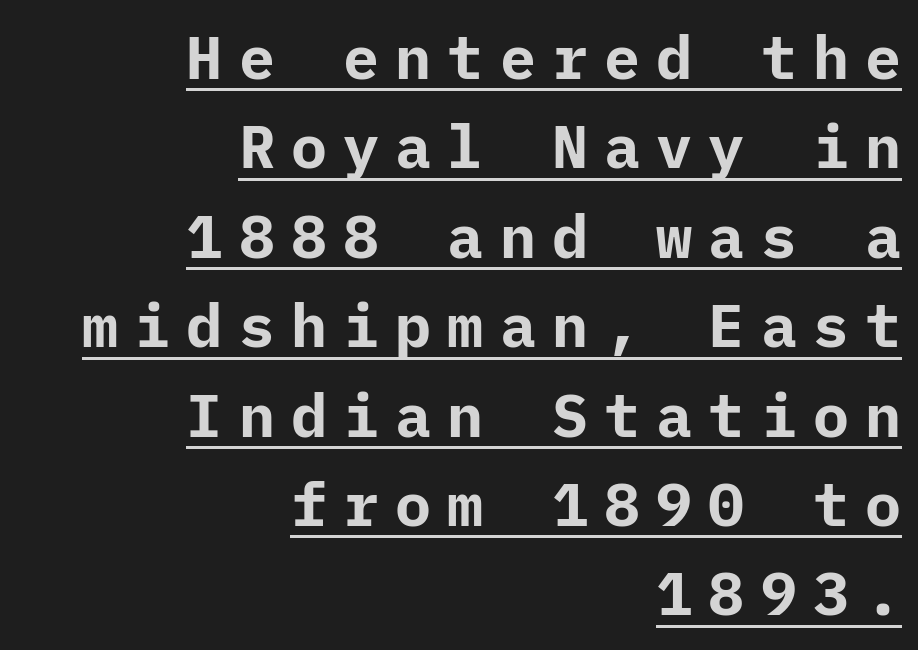
Q: Is the text bold? A: Yes.
Q: Is the text italic (slanted)? A: No, it is upright.
Q: Is the typeface a serif or a sans-serif typeface? A: Sans-serif.
Q: Is the text underlined? A: Yes.
Q: How is the paragraph aligned? A: Right-aligned.
Q: Is the spacing between letters normal or unusually wide? A: Unusually wide.
Q: Is the spacing between lines tight, normal or loose? A: Normal.
Q: Width (condensed, normal, or wide)? A: Normal.
Q: Stroke contrast? A: Low.
Q: x-height? A: Medium.
